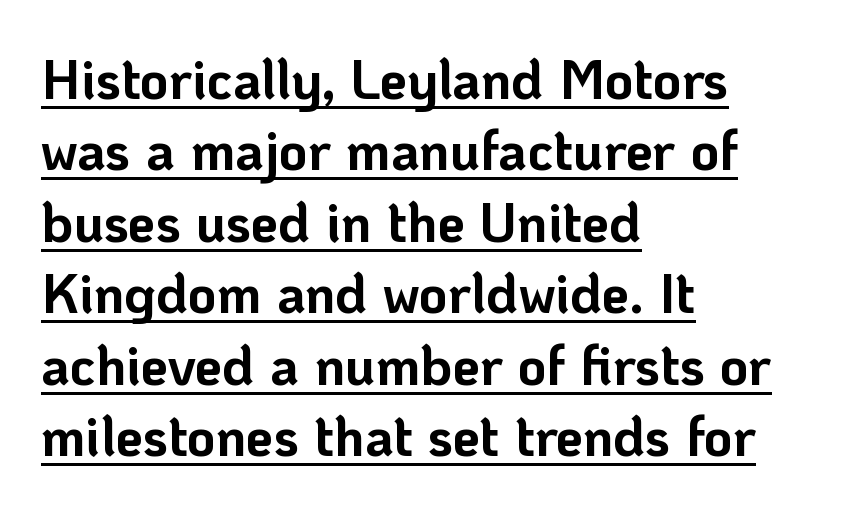
Q: Is the text bold? A: Yes.
Q: Is the text italic (slanted)? A: No, it is upright.
Q: Is the typeface a serif or a sans-serif typeface? A: Sans-serif.
Q: Is the text underlined? A: Yes.
Q: How is the paragraph aligned? A: Left-aligned.
Q: Is the spacing between letters normal or unusually wide? A: Normal.
Q: Is the spacing between lines tight, normal or loose? A: Normal.
Q: Width (condensed, normal, or wide)? A: Normal.
Q: Stroke contrast? A: Low.
Q: x-height? A: Medium.
Q: Monospaced? A: No.
